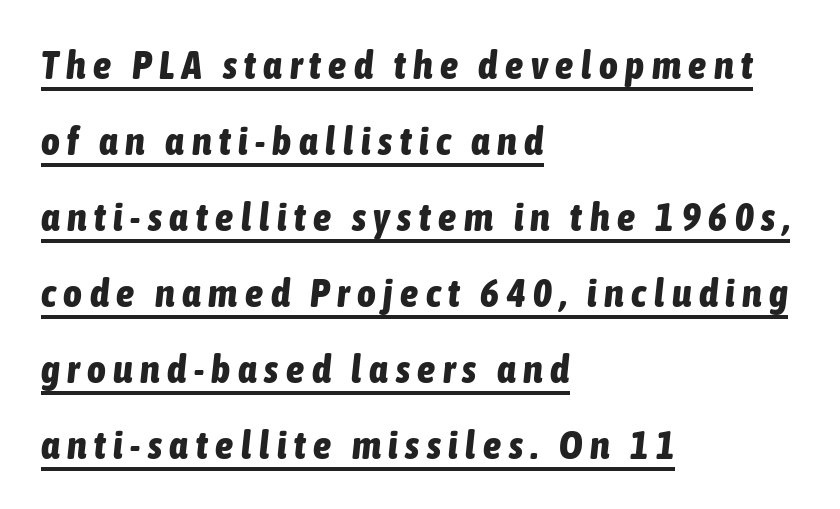
{"italic": "yes", "lean": "right", "slant_degrees": 6, "bold": "yes", "weight": "bold", "width": "condensed", "stroke_contrast": "low", "x_height": "medium", "monospaced": "no", "underline": "yes", "align": "left", "line_spacing": "loose", "line_spacing_ratio": 1.9, "glyph_px": 40}
